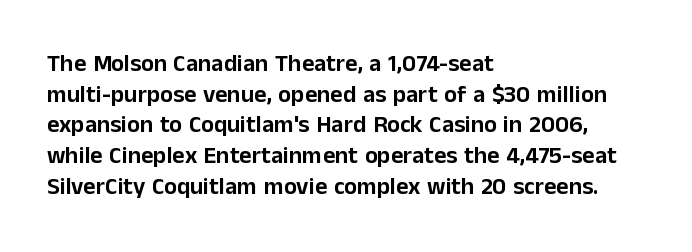
Q: Is the text italic (slanted)? A: No, it is upright.
Q: Is the text underlined? A: No.
Q: How is the paragraph aligned? A: Left-aligned.
Q: Is the spacing between letters normal or unusually wide? A: Normal.
Q: Is the spacing between lines tight, normal or loose? A: Normal.
